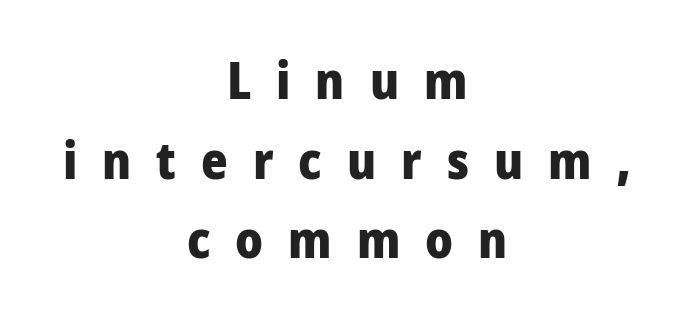
Students, observe: this is what conventionally led text looks like. Character widths vary here, with narrow letters taking less room than wide ones. Bare-footed words on every line. Observe the absence of serifs on each vertical stroke in this sample.
